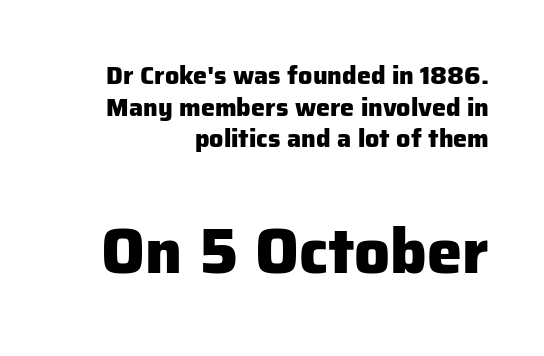
The image shows 63 px heavy sans-serif type, upright; set right-aligned, normal line spacing (1.27x), normal letter spacing, not underlined; the second (bottom) block is 2.52x larger; low stroke contrast and a medium x-height.
